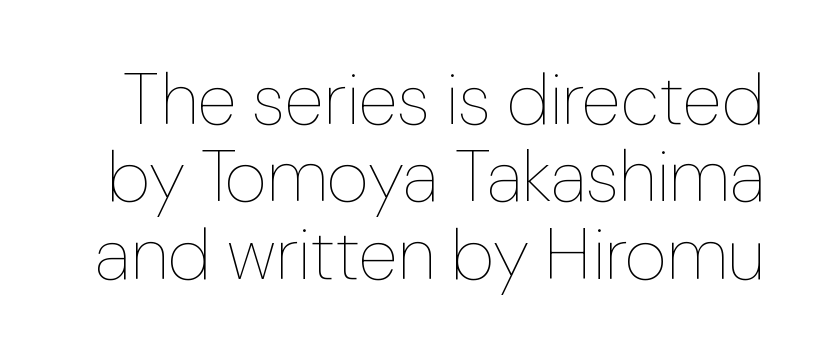
Q: Is the text bold? A: No.
Q: Is the text italic (slanted)? A: No, it is upright.
Q: Is the text underlined? A: No.
Q: Is the spacing between letters normal or unusually wide? A: Normal.
Q: Is the spacing between lines tight, normal or loose? A: Tight.
Q: Width (condensed, normal, or wide)? A: Normal.
Q: Stroke contrast? A: Low.
Q: x-height? A: Medium.
Q: Monospaced? A: No.
